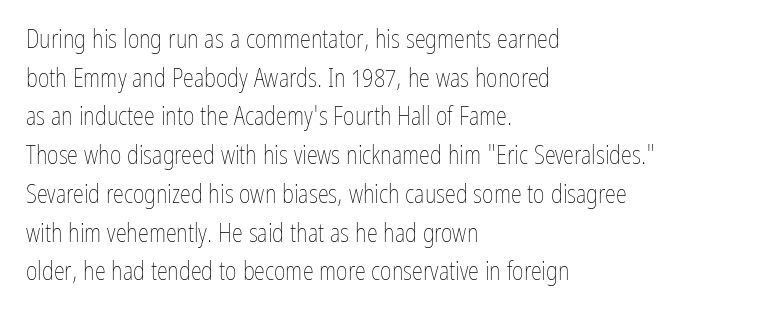
{"italic": "no", "bold": "no", "underline": "no", "align": "left", "line_spacing": "normal", "line_spacing_ratio": 1.55, "letter_spacing": "normal", "letter_spacing_em": 0.0, "glyph_px": 25}
